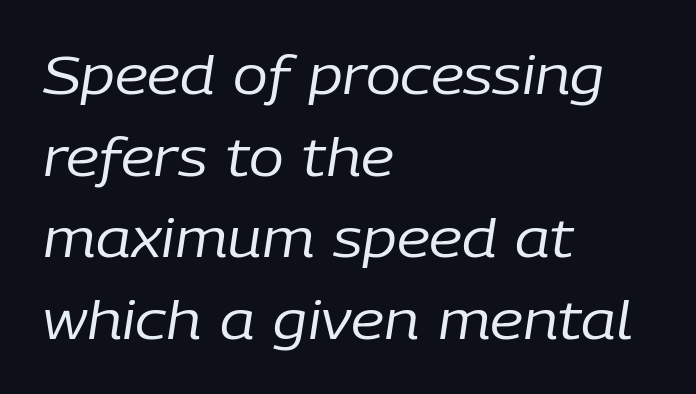
Q: Is the text bold? A: No.
Q: Is the text italic (slanted)? A: Yes, it leans right by about 9 degrees.
Q: Is the text underlined? A: No.
Q: How is the paragraph aligned? A: Left-aligned.
Q: Is the spacing between letters normal or unusually wide? A: Normal.
Q: Is the spacing between lines tight, normal or loose? A: Normal.
Q: Width (condensed, normal, or wide)? A: Normal.
Q: Stroke contrast? A: Low.
Q: x-height? A: Medium.
Q: Monospaced? A: No.
